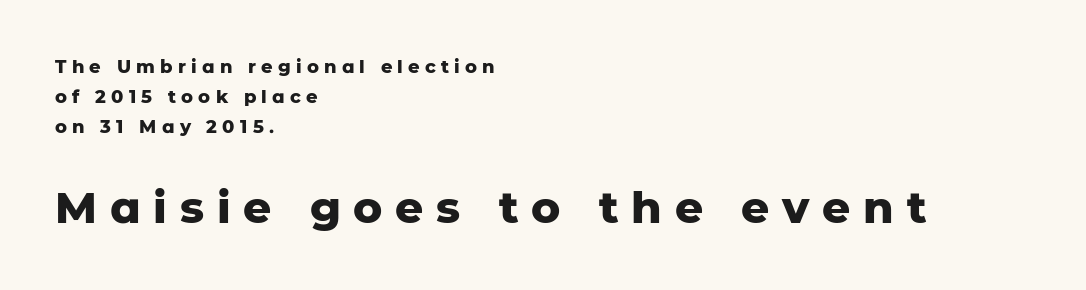
The image shows 44 px heavy sans-serif type, upright; set left-aligned, normal line spacing (1.66x), unusually wide letter spacing (+0.29 em), not underlined; the second (bottom) block is 2.44x larger; low stroke contrast and a medium x-height.
